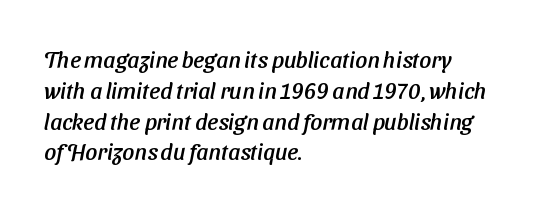
Q: Is the text underlined? A: No.
Q: How is the paragraph aligned? A: Left-aligned.
Q: Is the spacing between letters normal or unusually wide? A: Normal.
Q: Is the spacing between lines tight, normal or loose? A: Normal.
